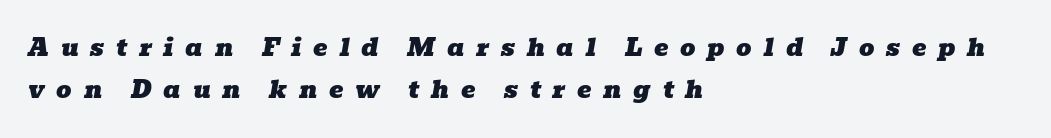
Typeset ragged right — the left edge is the straight one. Posture: slanted. The tracking reads as deliberately expanded to a designer's eye. Check under the words: just untouched page.
